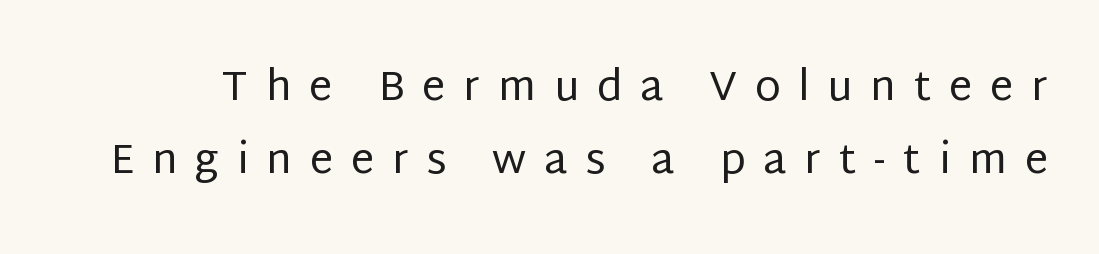
Q: Is the text bold? A: No.
Q: Is the text italic (slanted)? A: No, it is upright.
Q: Is the typeface a serif or a sans-serif typeface? A: Sans-serif.
Q: Is the text underlined? A: No.
Q: Is the spacing between letters normal or unusually wide? A: Unusually wide.
Q: Width (condensed, normal, or wide)? A: Normal.
Q: Stroke contrast? A: Low.
Q: x-height? A: Large.
Q: Monospaced? A: No.
